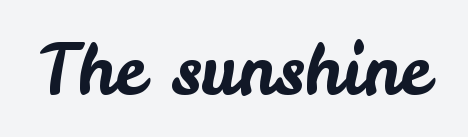
Q: Is the text italic (slanted)? A: Yes.
Q: Is the typeface a serif or a sans-serif typeface? A: Sans-serif.
Q: Is the text underlined? A: No.
Q: Is the spacing between letters normal or unusually wide? A: Normal.
Q: Width (condensed, normal, or wide)? A: Normal.
Q: Stroke contrast? A: Low.
Q: x-height? A: Small.
Q: Monospaced? A: No.
